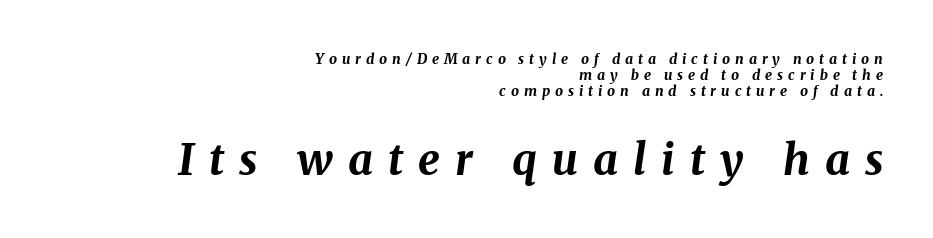
{"italic": "yes", "lean": "right", "slant_degrees": 8, "bold": "yes", "weight": "bold", "width": "normal", "stroke_contrast": "medium", "x_height": "medium", "monospaced": "no", "underline": "no", "align": "right", "line_spacing": "tight", "line_spacing_ratio": 1.14, "letter_spacing": "wide", "letter_spacing_em": 0.35, "larger_block": "second", "size_ratio": 3.07, "glyph_px": 43}
